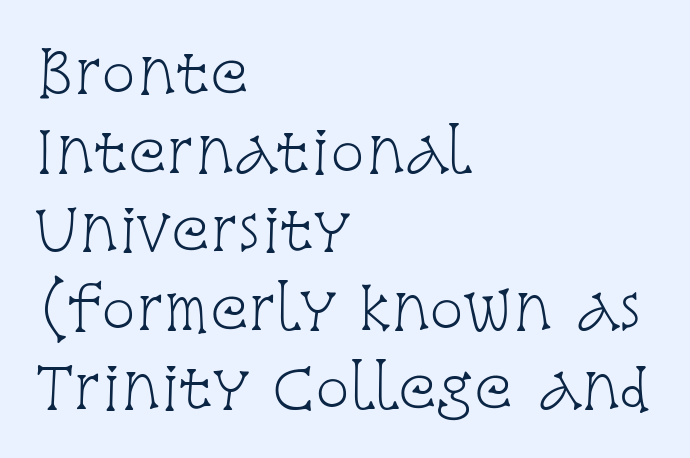
The image shows 57 px light, condensed serif type, upright; set left-aligned, normal line spacing (1.38x), normal letter spacing, not underlined; low stroke contrast and a large x-height.
